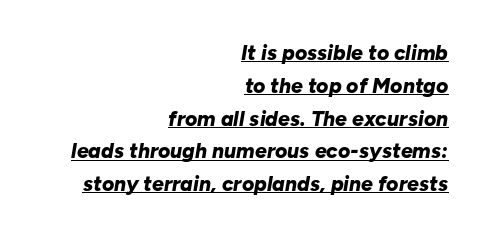
{"italic": "yes", "lean": "right", "slant_degrees": 10, "bold": "yes", "underline": "yes", "align": "right", "line_spacing": "normal", "line_spacing_ratio": 1.56, "letter_spacing": "normal", "letter_spacing_em": 0.0, "glyph_px": 21}
